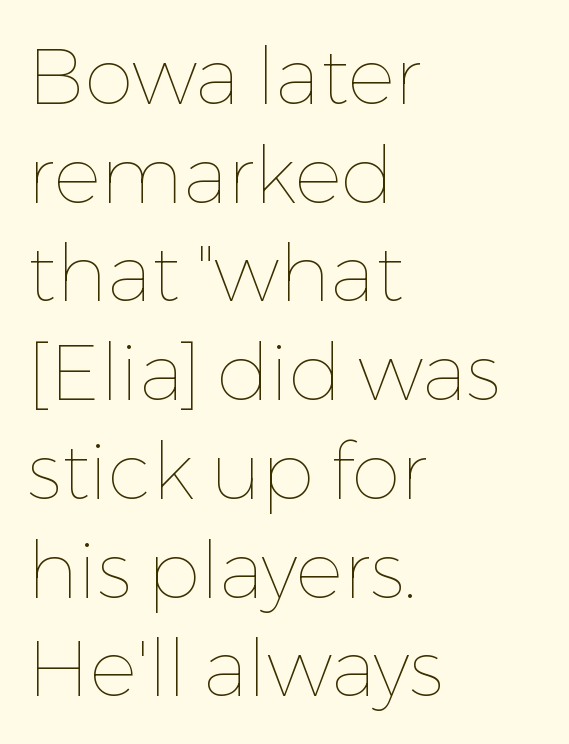
{"italic": "no", "bold": "no", "weight": "thin", "width": "normal", "stroke_contrast": "low", "x_height": "medium", "monospaced": "no", "underline": "no", "align": "left", "line_spacing": "normal", "line_spacing_ratio": 1.25, "letter_spacing": "normal", "letter_spacing_em": 0.0, "glyph_px": 79}
